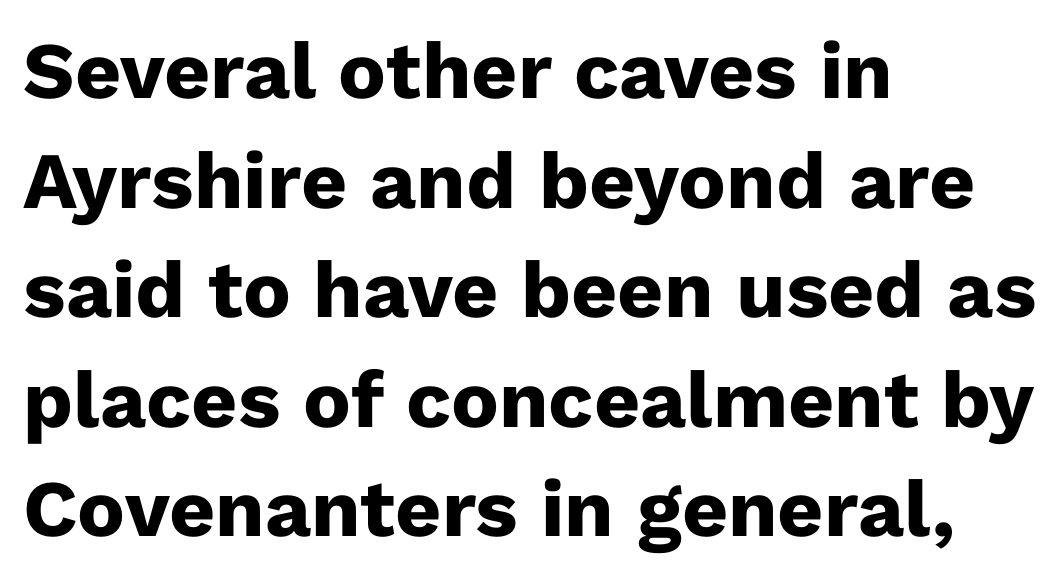
{"serif": "no", "italic": "no", "bold": "yes", "weight": "heavy", "width": "normal", "stroke_contrast": "low", "x_height": "medium", "monospaced": "no", "underline": "no", "align": "left", "line_spacing": "normal", "line_spacing_ratio": 1.37, "letter_spacing": "normal", "letter_spacing_em": 0.0, "glyph_px": 80}
